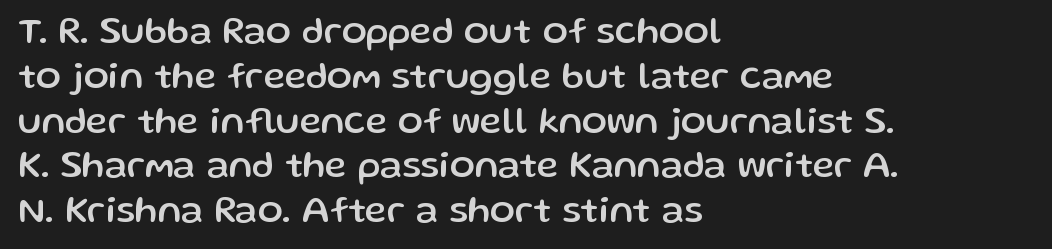
{"serif": "no", "italic": "no", "width": "normal", "stroke_contrast": "low", "x_height": "medium", "monospaced": "no", "underline": "no", "align": "left", "line_spacing_ratio": 1.21, "letter_spacing": "normal", "letter_spacing_em": 0.0, "glyph_px": 37}
